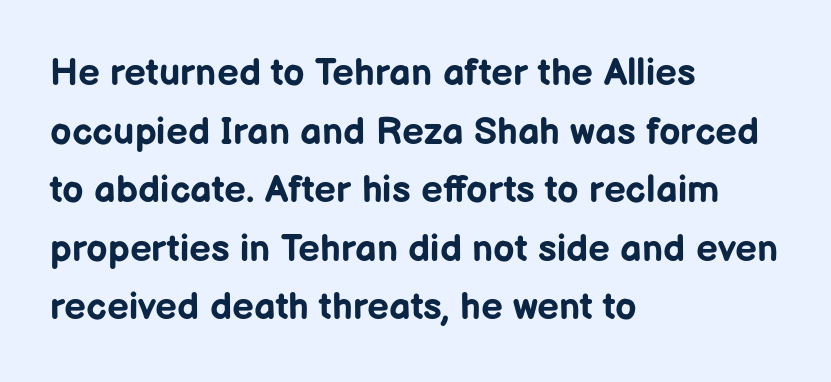
{"serif": "no", "italic": "no", "bold": "yes", "weight": "bold", "width": "normal", "stroke_contrast": "low", "x_height": "medium", "monospaced": "no", "underline": "no", "align": "left", "line_spacing": "normal", "line_spacing_ratio": 1.54, "letter_spacing": "normal", "letter_spacing_em": 0.0, "glyph_px": 38}
